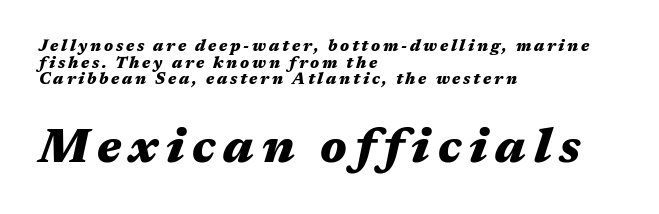
{"italic": "yes", "lean": "right", "slant_degrees": 17, "bold": "yes", "weight": "heavy", "width": "wide", "stroke_contrast": "medium", "x_height": "medium", "monospaced": "no", "underline": "no", "align": "left", "line_spacing": "tight", "line_spacing_ratio": 1.04, "larger_block": "second", "size_ratio": 2.94, "glyph_px": 47}
